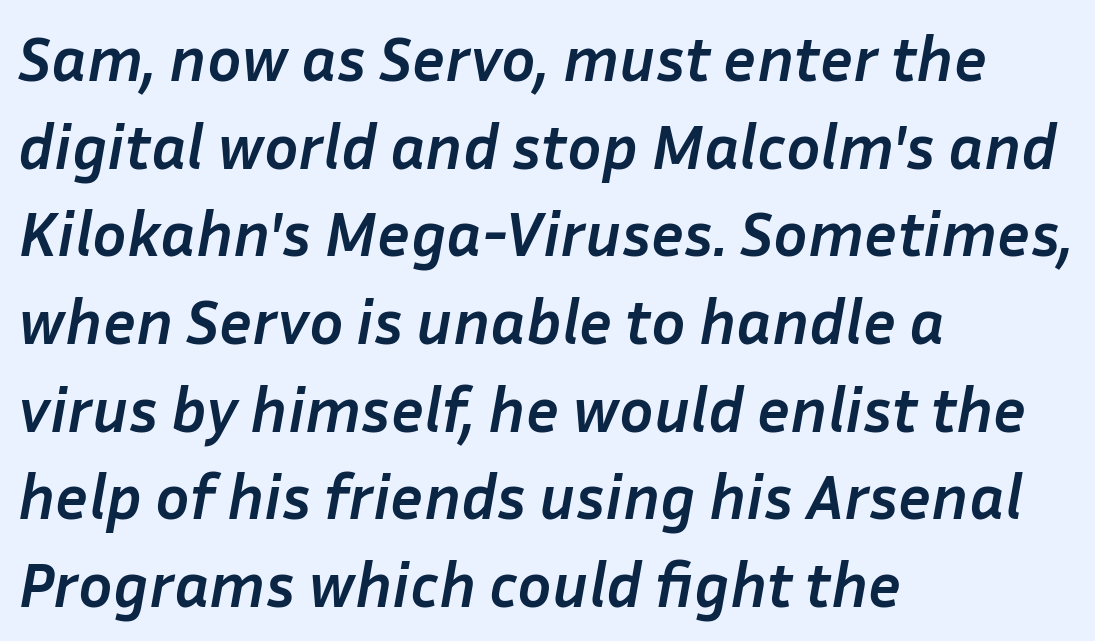
The lines in this sample share a left origin and differ only in where they stop. Only glyphs here, with clear space below each row. Is the type bold? Yes — the strokes are clearly thick and heavy. Honestly, the row spacing looks completely unremarkable.
